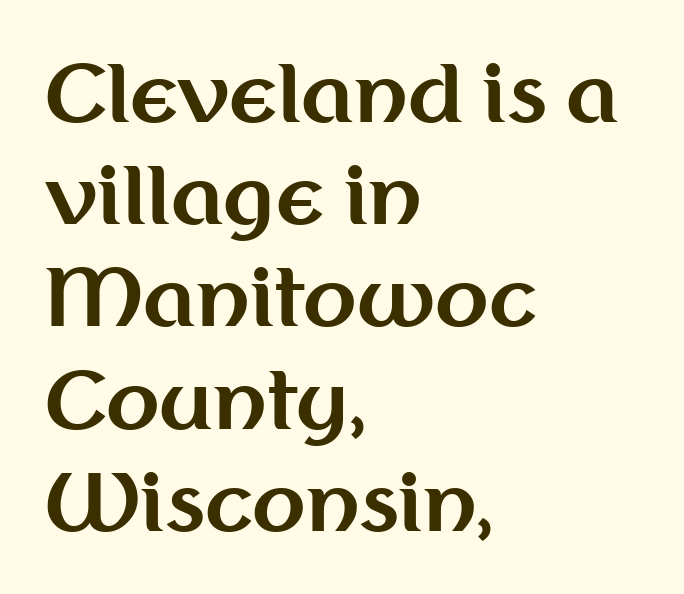
{"serif": "no", "italic": "no", "bold": "yes", "weight": "bold", "width": "normal", "stroke_contrast": "medium", "x_height": "medium", "monospaced": "no", "underline": "no", "align": "left", "line_spacing": "normal", "line_spacing_ratio": 1.31, "letter_spacing": "normal", "letter_spacing_em": 0.0, "glyph_px": 78}
